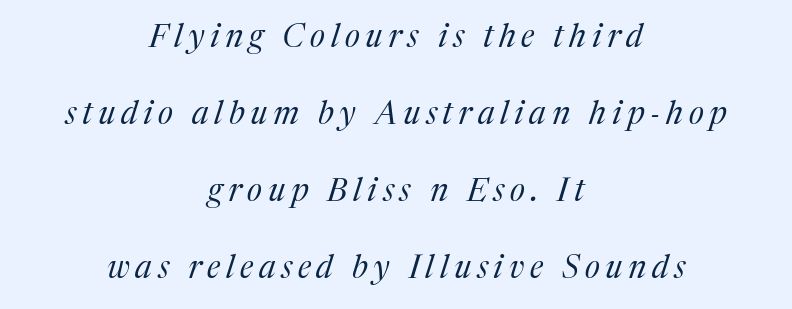
{"serif": "yes", "italic": "yes", "lean": "right", "slant_degrees": 17, "bold": "no", "weight": "regular", "width": "normal", "stroke_contrast": "medium", "x_height": "medium", "monospaced": "no", "underline": "no", "align": "center", "line_spacing": "loose", "line_spacing_ratio": 2.41, "glyph_px": 32}
